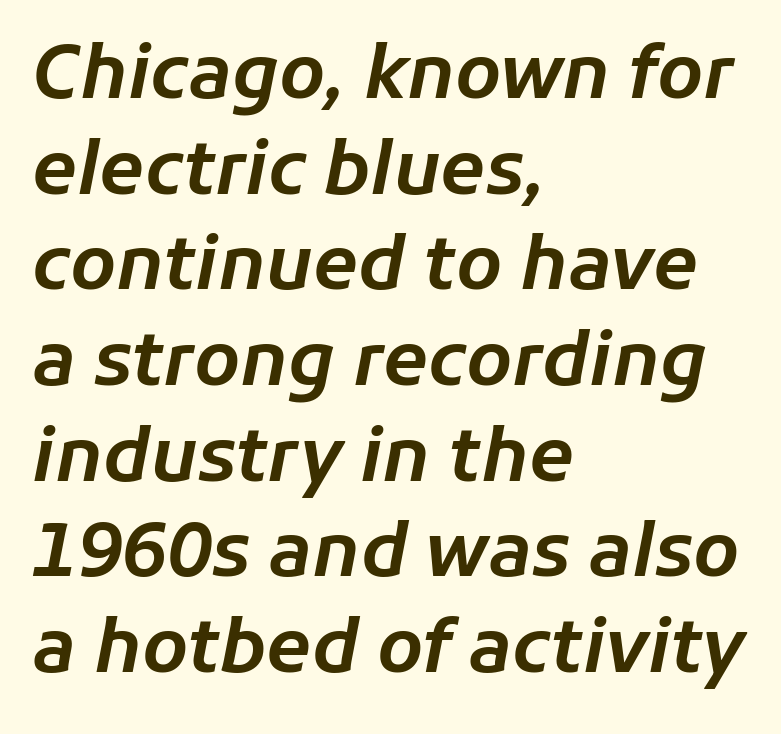
The image shows 73 px text type, italic (leaning right); set left-aligned, normal line spacing (1.31x), normal letter spacing, not underlined; low stroke contrast and a medium x-height.
